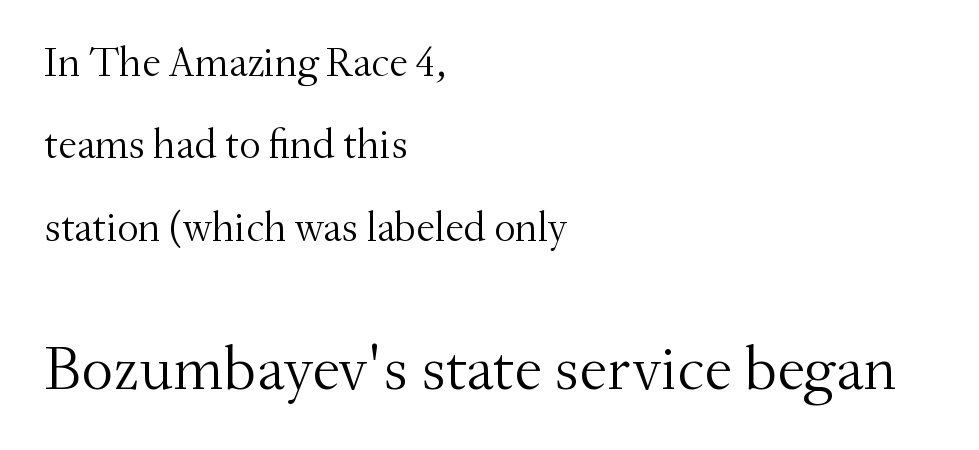
{"serif": "yes", "italic": "no", "bold": "no", "weight": "light", "width": "normal", "stroke_contrast": "medium", "x_height": "small", "monospaced": "no", "underline": "no", "align": "left", "line_spacing": "loose", "line_spacing_ratio": 1.96, "letter_spacing": "normal", "letter_spacing_em": 0.0, "larger_block": "second", "size_ratio": 1.5, "glyph_px": 63}
